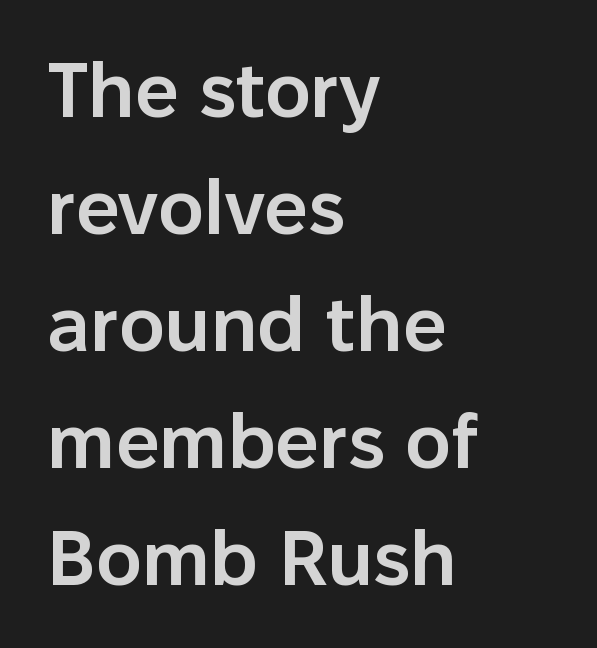
One glance says typical: line gaps are just what's usual. The letters carry no serifs — their stems end cleanly without finishing strokes. The rendering uses natural spacing where letterforms have individual widths. This is the regular roman posture of the typeface. Layout note: lines flush left. I'd describe the lettering as semibold — firm but not a full bold.
